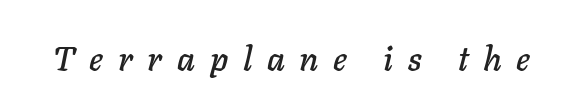
Q: Is the text italic (slanted)? A: Yes, it leans right by about 11 degrees.
Q: Is the text underlined? A: No.
Q: Is the spacing between letters normal or unusually wide? A: Unusually wide.
Q: Width (condensed, normal, or wide)? A: Normal.
Q: Stroke contrast? A: Low.
Q: x-height? A: Medium.
Q: Monospaced? A: No.
